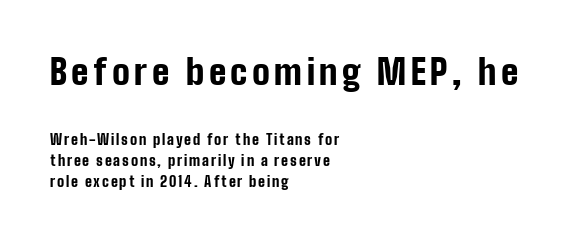
Q: Is the text bold? A: Yes.
Q: Is the text italic (slanted)? A: No, it is upright.
Q: Is the typeface a serif or a sans-serif typeface? A: Sans-serif.
Q: Is the text underlined? A: No.
Q: How is the paragraph aligned? A: Left-aligned.
Q: Is the spacing between lines tight, normal or loose? A: Normal.
Q: Which block of text is set in a larger size, the first (top) or the second (bottom)? A: The first (top) one.
Q: Width (condensed, normal, or wide)? A: Condensed.
Q: Stroke contrast? A: Low.
Q: x-height? A: Medium.
Q: Monospaced? A: No.
